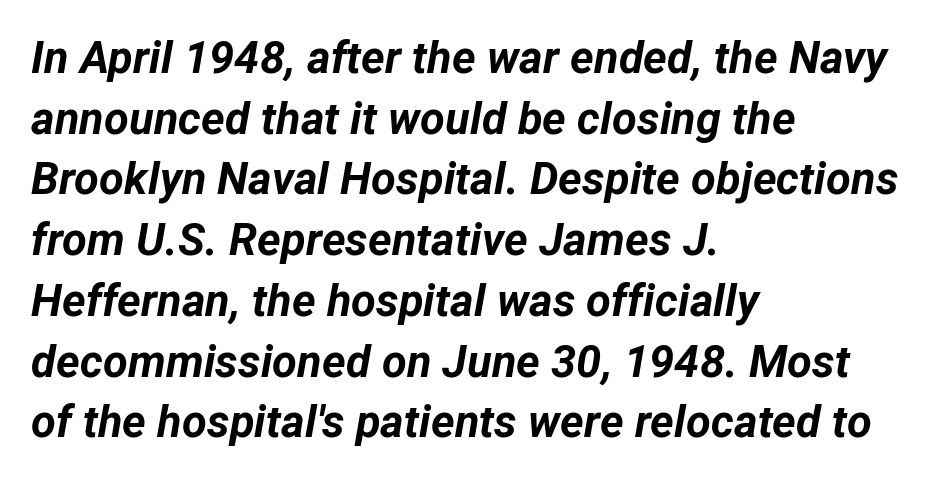
The image shows 45 px bold type, italic (leaning right); set left-aligned, normal line spacing (1.35x), normal letter spacing, not underlined; low stroke contrast and a medium x-height.
